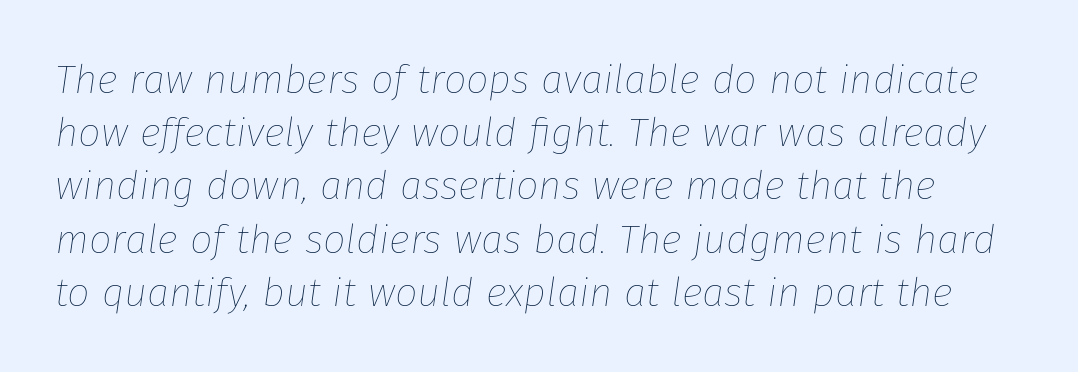
{"italic": "yes", "lean": "right", "slant_degrees": 8, "bold": "no", "weight": "thin", "width": "normal", "stroke_contrast": "low", "x_height": "medium", "monospaced": "no", "underline": "no", "line_spacing": "normal", "line_spacing_ratio": 1.33, "letter_spacing": "normal", "letter_spacing_em": 0.0, "glyph_px": 40}
